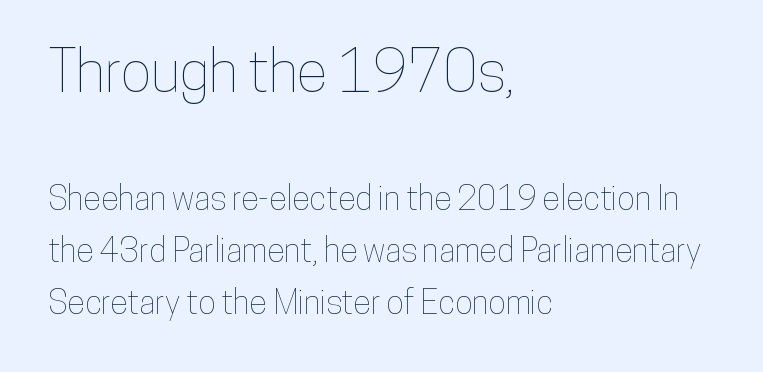
The image shows 58 px condensed type, upright; set left-aligned, normal line spacing (1.57x), normal letter spacing, not underlined; the first (top) block is 1.76x larger; low stroke contrast and a medium x-height.
